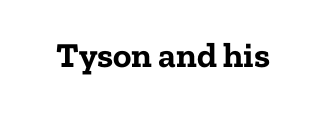
Font category for this specimen: serif. Short note: letters normally spaced. Underlining? Definitely not there. Is there any slant? The stems are plumb. Looks like regular typesetting: each glyph gets only the width it needs. Typographic density is high because the face is bold.
